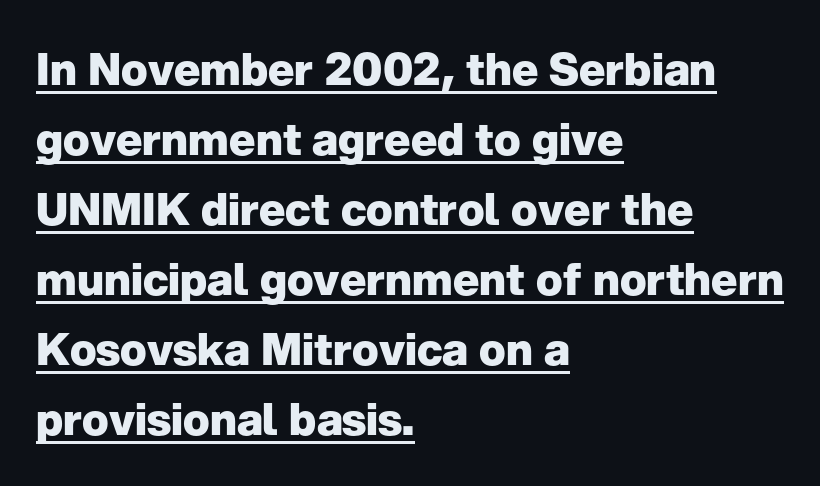
Q: Is the text bold? A: Yes.
Q: Is the text italic (slanted)? A: No, it is upright.
Q: Is the typeface a serif or a sans-serif typeface? A: Sans-serif.
Q: Is the text underlined? A: Yes.
Q: How is the paragraph aligned? A: Left-aligned.
Q: Is the spacing between letters normal or unusually wide? A: Normal.
Q: Is the spacing between lines tight, normal or loose? A: Normal.
Q: Width (condensed, normal, or wide)? A: Normal.
Q: Stroke contrast? A: Low.
Q: x-height? A: Medium.
Q: Monospaced? A: No.
